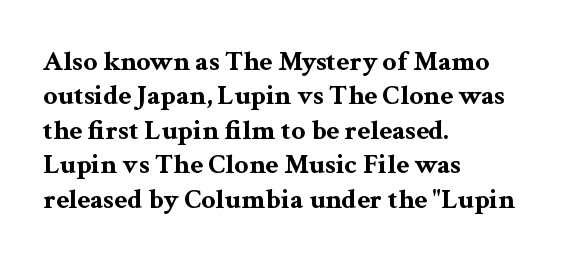
Q: Is the text bold? A: Yes.
Q: Is the text italic (slanted)? A: No, it is upright.
Q: Is the typeface a serif or a sans-serif typeface? A: Serif.
Q: Is the text underlined? A: No.
Q: How is the paragraph aligned? A: Left-aligned.
Q: Is the spacing between letters normal or unusually wide? A: Normal.
Q: Width (condensed, normal, or wide)? A: Wide.
Q: Stroke contrast? A: Medium.
Q: x-height? A: Medium.
Q: Monospaced? A: No.
